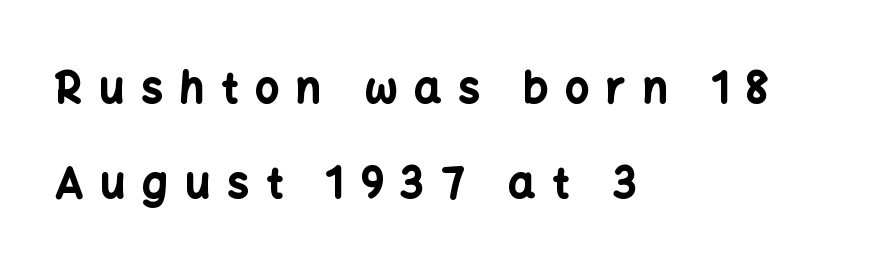
Q: Is the text bold? A: Yes.
Q: Is the text italic (slanted)? A: No, it is upright.
Q: Is the typeface a serif or a sans-serif typeface? A: Sans-serif.
Q: Is the text underlined? A: No.
Q: How is the paragraph aligned? A: Left-aligned.
Q: Is the spacing between letters normal or unusually wide? A: Unusually wide.
Q: Is the spacing between lines tight, normal or loose? A: Loose.
Q: Width (condensed, normal, or wide)? A: Normal.
Q: Stroke contrast? A: Low.
Q: x-height? A: Medium.
Q: Monospaced? A: No.
